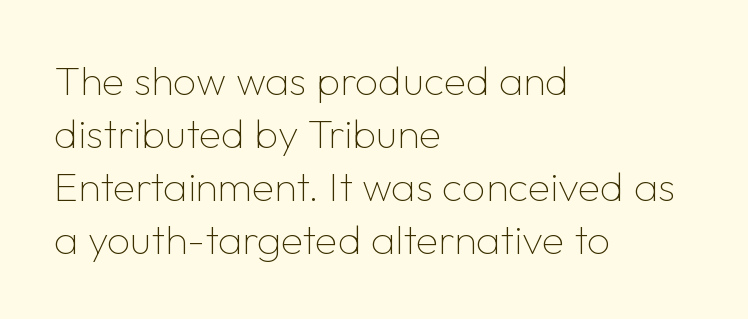
Q: Is the text bold? A: No.
Q: Is the text italic (slanted)? A: No, it is upright.
Q: Is the typeface a serif or a sans-serif typeface? A: Sans-serif.
Q: Is the text underlined? A: No.
Q: How is the paragraph aligned? A: Left-aligned.
Q: Is the spacing between letters normal or unusually wide? A: Normal.
Q: Is the spacing between lines tight, normal or loose? A: Normal.
Q: Width (condensed, normal, or wide)? A: Normal.
Q: Stroke contrast? A: Low.
Q: x-height? A: Medium.
Q: Monospaced? A: No.
